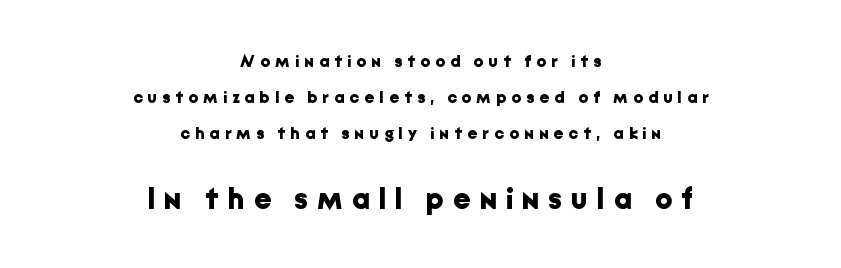
Larger block? The one below; the one above is distinctly smaller. The rendering uses a large line-height, opening up the rows. Is the letter spacing exaggerated? Yes — the characters are pushed far apart. Look at the stroke-to-counter ratio: heavy, a bold. These lines were composed using upright roman letters. Reading down the block, each line starts at a different indent, mirrored at its end.
